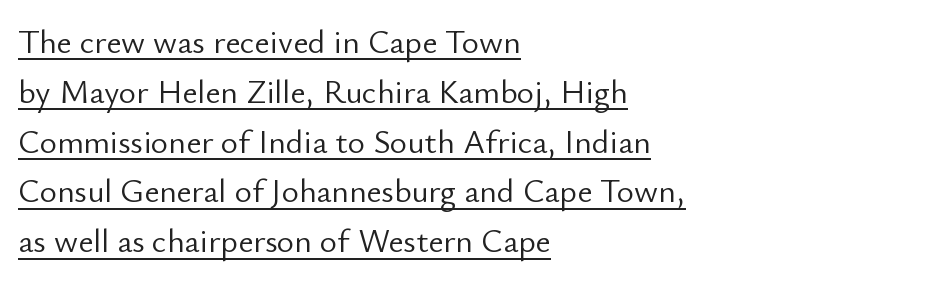
{"serif": "no", "italic": "no", "bold": "no", "weight": "light", "width": "normal", "stroke_contrast": "low", "x_height": "small", "monospaced": "no", "underline": "yes", "align": "left", "line_spacing": "normal", "line_spacing_ratio": 1.51, "letter_spacing": "normal", "letter_spacing_em": 0.0, "glyph_px": 33}
